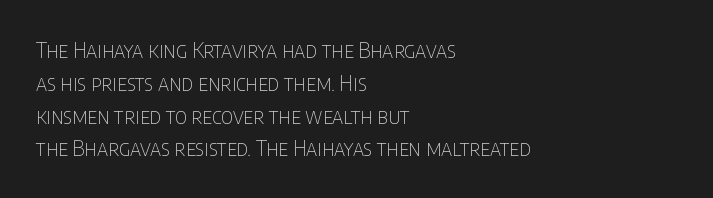
{"italic": "no", "bold": "no", "underline": "no", "align": "left", "line_spacing": "normal", "line_spacing_ratio": 1.56, "letter_spacing": "normal", "letter_spacing_em": 0.0, "glyph_px": 21}
